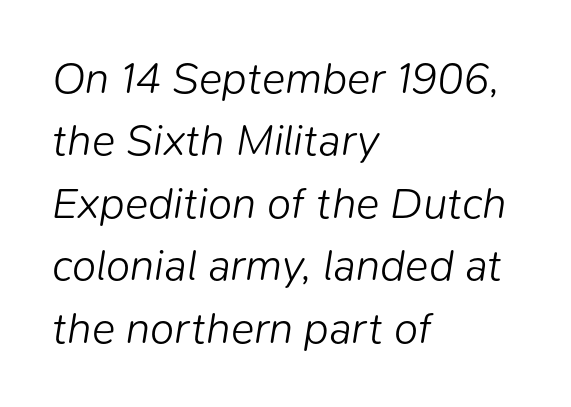
Q: Is the text bold? A: No.
Q: Is the text italic (slanted)? A: Yes, it leans right by about 9 degrees.
Q: Is the text underlined? A: No.
Q: How is the paragraph aligned? A: Left-aligned.
Q: Is the spacing between letters normal or unusually wide? A: Normal.
Q: Is the spacing between lines tight, normal or loose? A: Normal.
Q: Width (condensed, normal, or wide)? A: Normal.
Q: Stroke contrast? A: Low.
Q: x-height? A: Medium.
Q: Monospaced? A: No.
